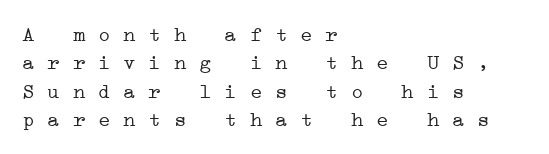
{"bold": "no", "underline": "no", "align": "left", "line_spacing": "normal", "line_spacing_ratio": 1.35, "letter_spacing": "normal", "letter_spacing_em": 0.0, "glyph_px": 21}
